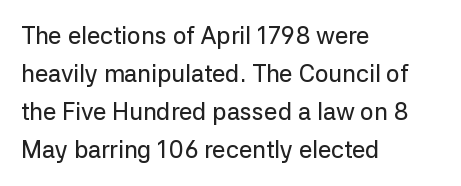
A normal amount of white space separates one row of letters from the next. In terms of letterspacing, this is plain default setting. Quick note: not italic, upright. Only glyphs here, with clear space below each row. Horizontally, the lines are justified to the leading edge only.
